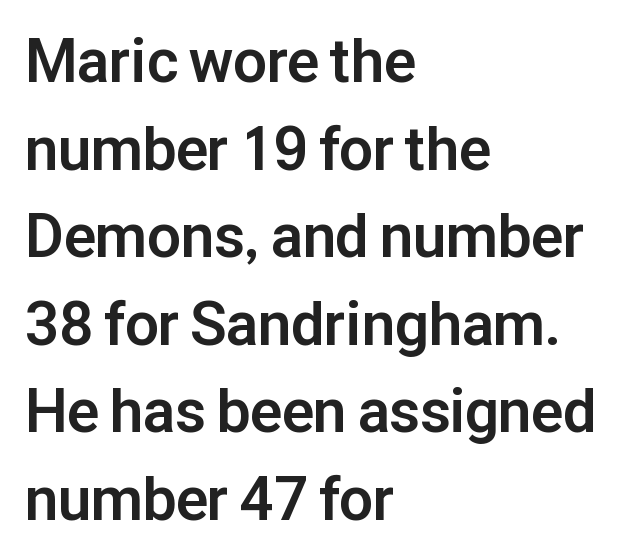
The image shows 60 px bold sans-serif type, upright; set left-aligned, normal line spacing (1.46x), normal letter spacing, not underlined; low stroke contrast and a medium x-height.
